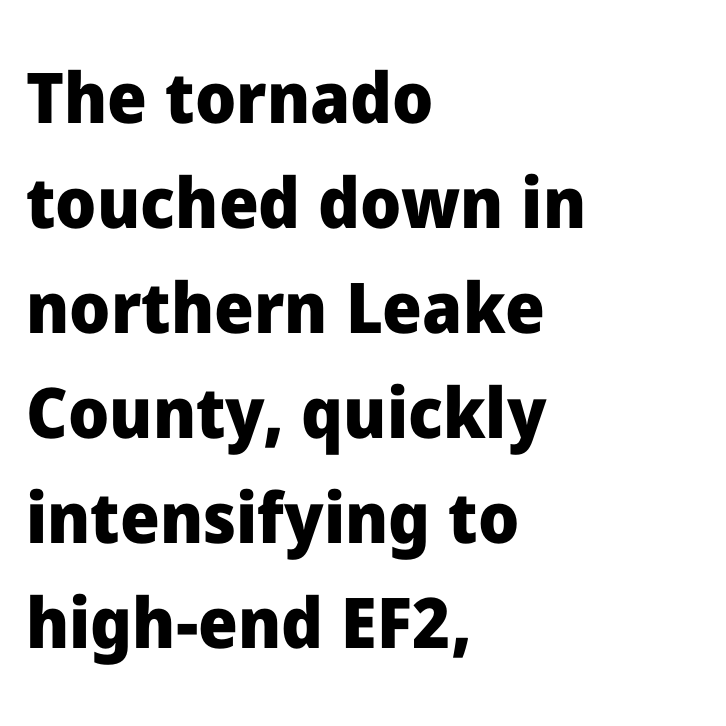
The image shows 70 px heavy sans-serif type, upright; set left-aligned, normal line spacing (1.5x), normal letter spacing, not underlined; low stroke contrast and a medium x-height.
